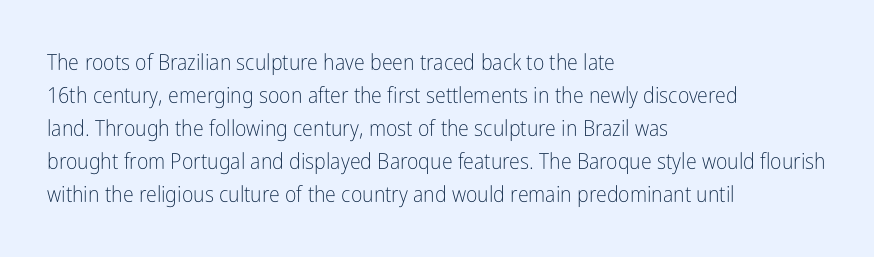
In terms of leading, this rendering sits right in the middle. Quick note: not italic, upright. Stems here are at most as thick as an everyday book face. Letter spacing: default.
